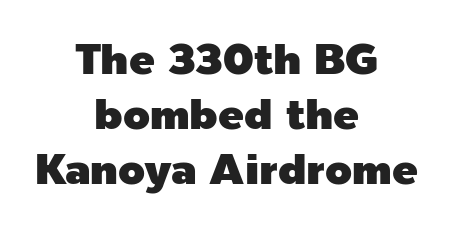
This is sans-serif lettering, the kind often seen on screens and signage. The paragraph has two soft edges and a firm central axis. The designer left line spacing at the default. This rendering leaves character spacing at its baseline value.
